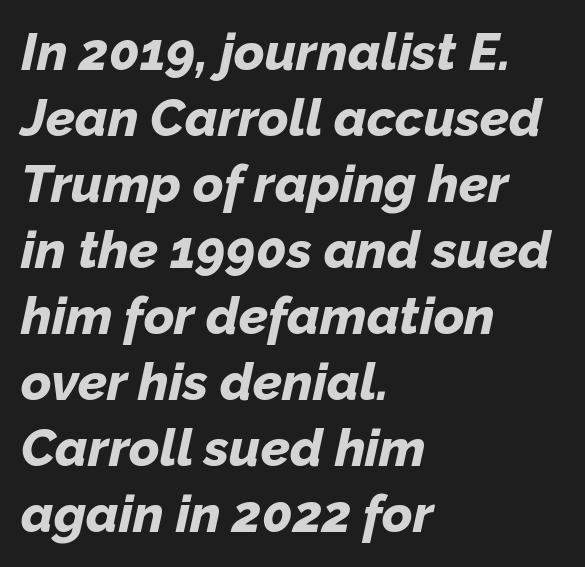
Weight check: bold — yes, fully. Honestly, the row spacing looks completely unremarkable. Lines of text with bare space underneath. The passage is arranged the way most books set body copy — flush left.
